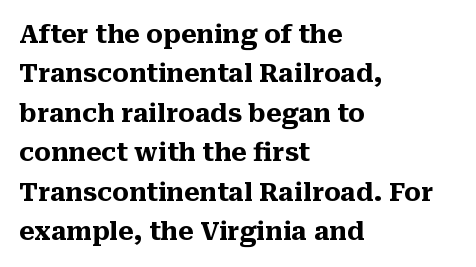
The image shows 25 px bold type, upright; set left-aligned, normal line spacing (1.58x), normal letter spacing, not underlined.
